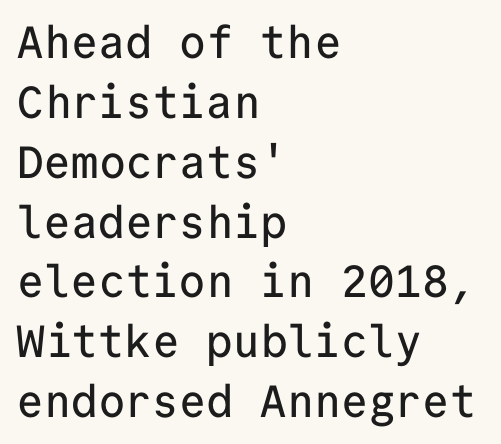
Q: Is the text italic (slanted)? A: No, it is upright.
Q: Is the typeface a serif or a sans-serif typeface? A: Sans-serif.
Q: Is the text underlined? A: No.
Q: How is the paragraph aligned? A: Left-aligned.
Q: Is the spacing between letters normal or unusually wide? A: Normal.
Q: Is the spacing between lines tight, normal or loose? A: Normal.
Q: Width (condensed, normal, or wide)? A: Normal.
Q: Stroke contrast? A: Low.
Q: x-height? A: Medium.
Q: Monospaced? A: Yes.
